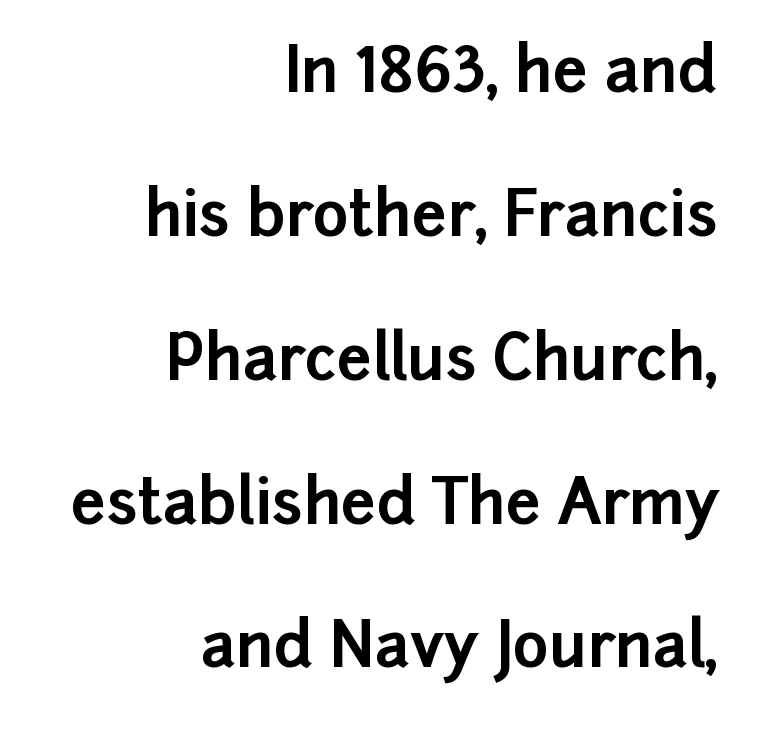
The image shows 62 px bold sans-serif type, upright; set right-aligned, loose line spacing (2.32x), normal letter spacing, not underlined; low stroke contrast and a medium x-height.
